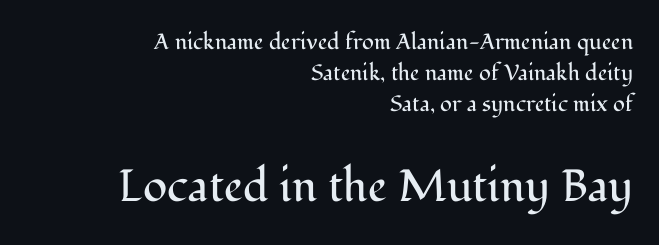
Q: Is the text bold? A: No.
Q: Is the text italic (slanted)? A: No, it is upright.
Q: Is the typeface a serif or a sans-serif typeface? A: Serif.
Q: Is the text underlined? A: No.
Q: How is the paragraph aligned? A: Right-aligned.
Q: Is the spacing between letters normal or unusually wide? A: Normal.
Q: Is the spacing between lines tight, normal or loose? A: Normal.
Q: Which block of text is set in a larger size, the first (top) or the second (bottom)? A: The second (bottom) one.
Q: Width (condensed, normal, or wide)? A: Normal.
Q: Stroke contrast? A: Medium.
Q: x-height? A: Medium.
Q: Monospaced? A: No.
